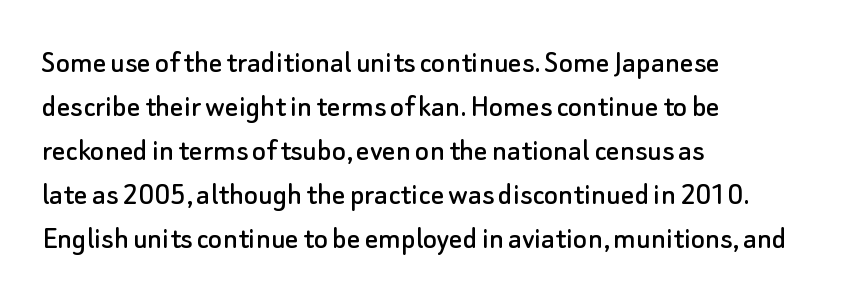
The image shows 33 px sans-serif type, upright; set left-aligned, normal line spacing (1.33x), normal letter spacing, not underlined; low stroke contrast and a small x-height.
